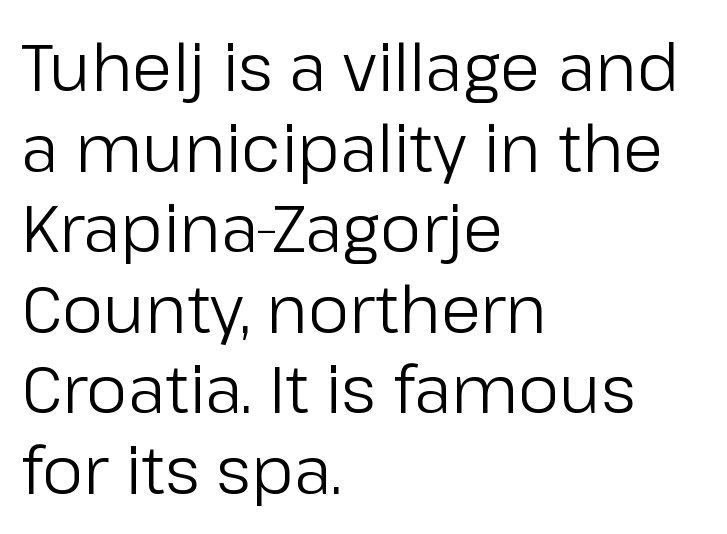
{"serif": "no", "italic": "no", "bold": "no", "weight": "regular", "width": "normal", "stroke_contrast": "low", "x_height": "medium", "monospaced": "no", "underline": "no", "align": "left", "line_spacing_ratio": 1.24, "letter_spacing": "normal", "letter_spacing_em": 0.0, "glyph_px": 65}
